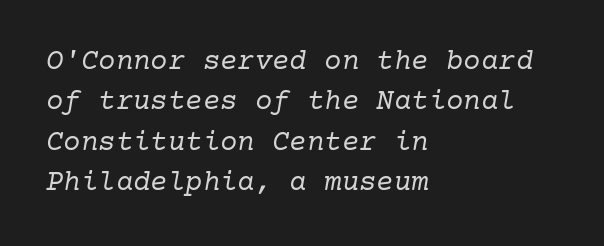
The image shows 29 px regular-weight serif type, italic (leaning right); set left-aligned, normal line spacing (1.39x), normal letter spacing, not underlined; low stroke contrast and a medium x-height.
